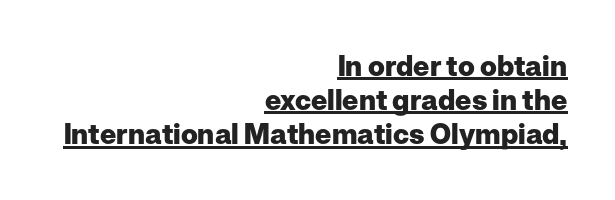
Q: Is the text bold? A: Yes.
Q: Is the text italic (slanted)? A: No, it is upright.
Q: Is the typeface a serif or a sans-serif typeface? A: Sans-serif.
Q: Is the text underlined? A: Yes.
Q: How is the paragraph aligned? A: Right-aligned.
Q: Is the spacing between letters normal or unusually wide? A: Normal.
Q: Width (condensed, normal, or wide)? A: Normal.
Q: Stroke contrast? A: Low.
Q: x-height? A: Medium.
Q: Monospaced? A: No.
